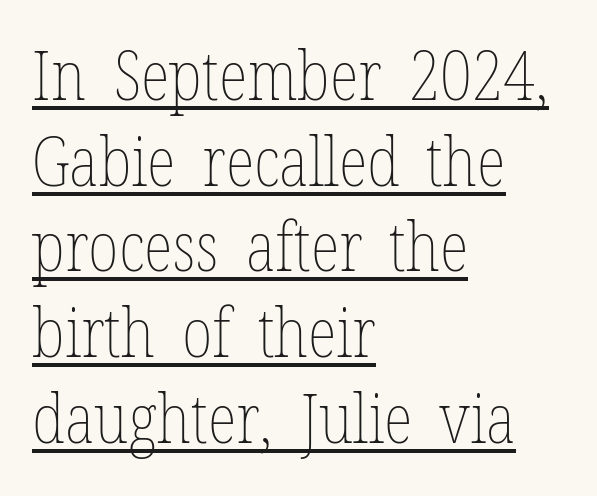
Q: Is the text bold? A: No.
Q: Is the text italic (slanted)? A: No, it is upright.
Q: Is the text underlined? A: Yes.
Q: How is the paragraph aligned? A: Left-aligned.
Q: Is the spacing between letters normal or unusually wide? A: Normal.
Q: Is the spacing between lines tight, normal or loose? A: Normal.
Q: Width (condensed, normal, or wide)? A: Condensed.
Q: Stroke contrast? A: Low.
Q: x-height? A: Medium.
Q: Monospaced? A: No.
